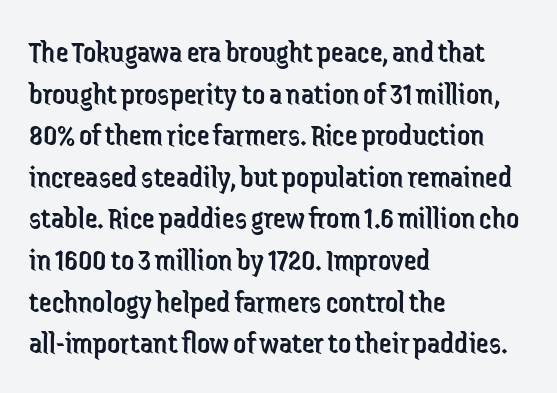
{"serif": "no", "italic": "no", "bold": "no", "weight": "regular", "width": "condensed", "stroke_contrast": "low", "x_height": "medium", "monospaced": "no", "underline": "no", "align": "left", "line_spacing": "normal", "line_spacing_ratio": 1.3, "letter_spacing": "normal", "letter_spacing_em": 0.0, "glyph_px": 32}
